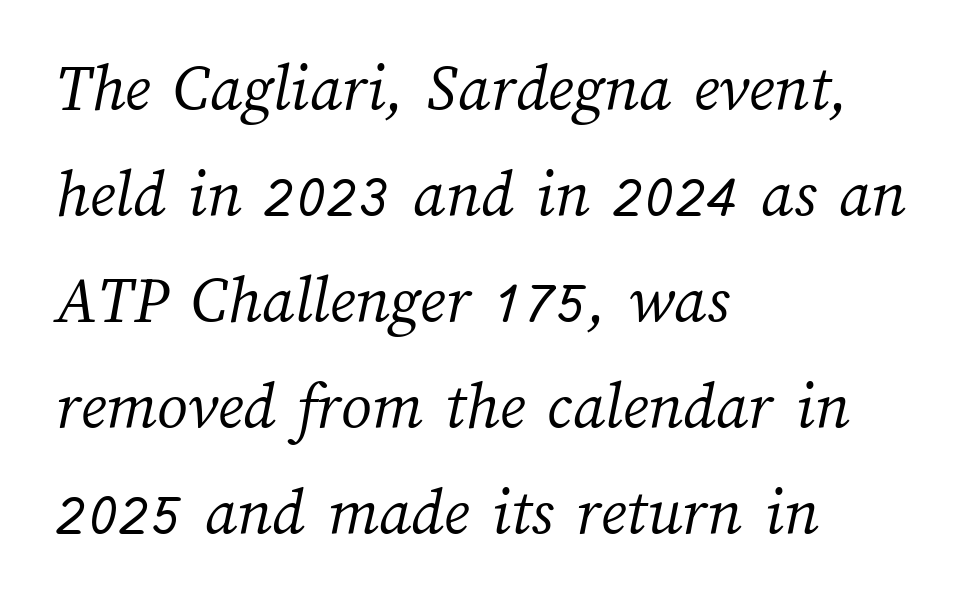
Spacing verdict: proportional, widths tailored to each character. Leading matches the norm, producing a regular column. The foot of each line stays bare and open. If you drew a ruler down the left edge, every line would touch it.
